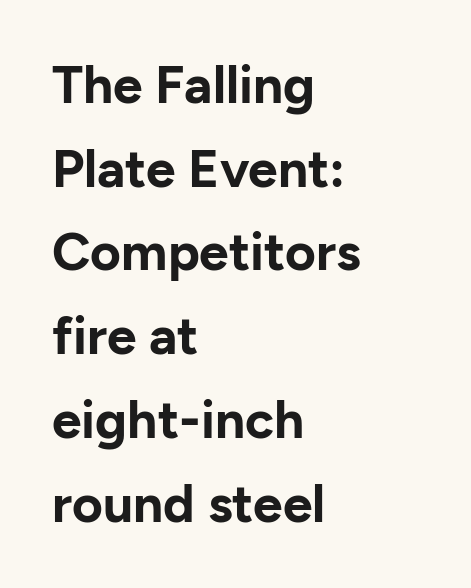
The image shows 53 px bold sans-serif type, upright; set left-aligned, normal line spacing (1.58x), normal letter spacing, not underlined; low stroke contrast and a medium x-height.
